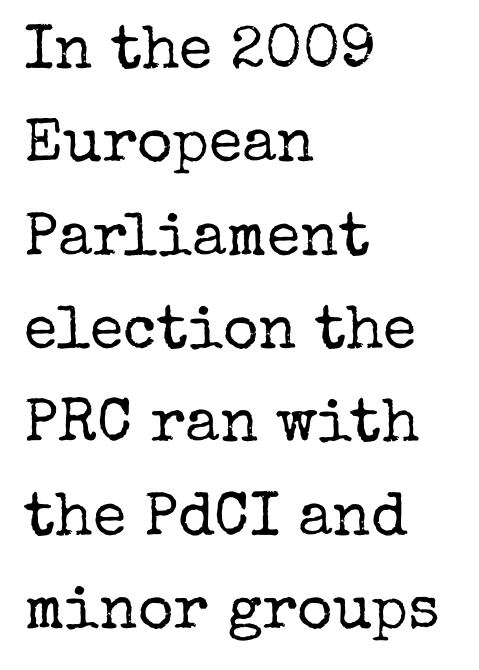
The image shows 61 px regular-weight serif type, upright; set left-aligned, normal line spacing (1.53x), normal letter spacing, not underlined; low stroke contrast and a medium x-height.
